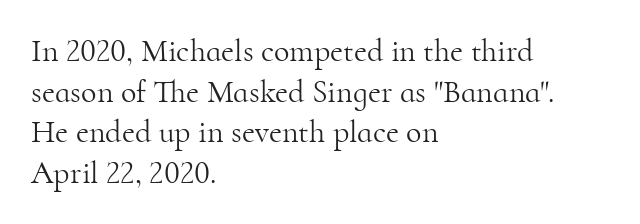
The rendering shows small feet on the letterforms — a serif design. This is roman type, the default non-slanted kind. One-word summary of the alignment: left. The rendering keeps characters at their native spacing. No letter is thick-stroked: the sample isn't bold. The letters advance in unequal steps, a hallmark of proportional type.
